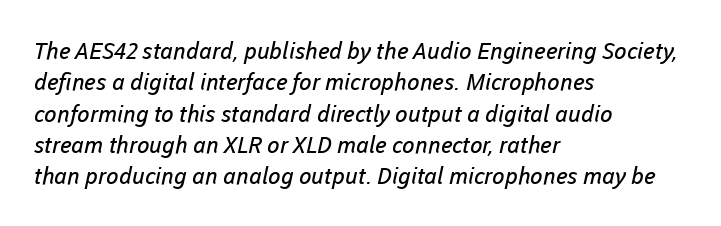
Q: Is the text bold? A: No.
Q: Is the text underlined? A: No.
Q: How is the paragraph aligned? A: Left-aligned.
Q: Is the spacing between letters normal or unusually wide? A: Normal.
Q: Is the spacing between lines tight, normal or loose? A: Normal.
